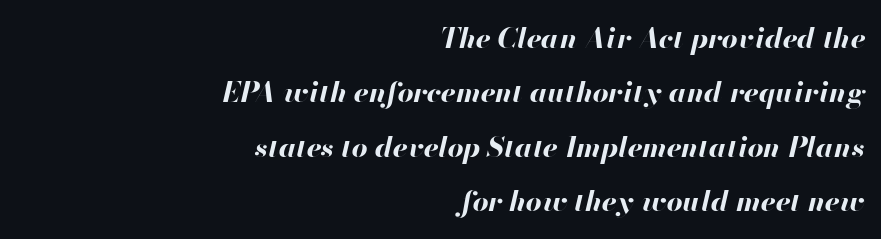
{"italic": "yes", "lean": "right", "slant_degrees": 13, "bold": "yes", "weight": "bold", "width": "normal", "stroke_contrast": "high", "x_height": "small", "monospaced": "no", "underline": "no", "align": "right", "line_spacing": "loose", "line_spacing_ratio": 1.94, "letter_spacing": "normal", "letter_spacing_em": 0.0, "glyph_px": 28}
